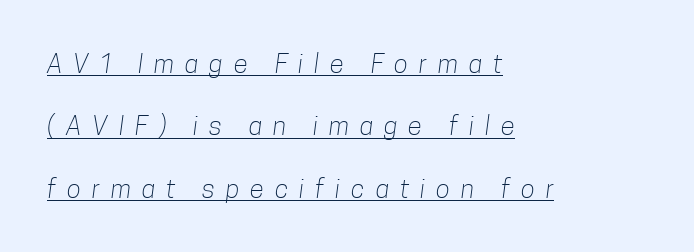
The space between consecutive lines is lavish. A light-to-regular cut is what we see here. Casual observation: everything's shoved over to the left. Does a line run under the words? Yes, clearly.
